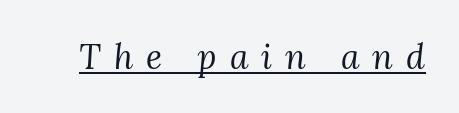
The image shows 34 px regular-weight serif type, italic (leaning right); set unusually wide letter spacing (+0.38 em), underlined; medium stroke contrast and a medium x-height.
